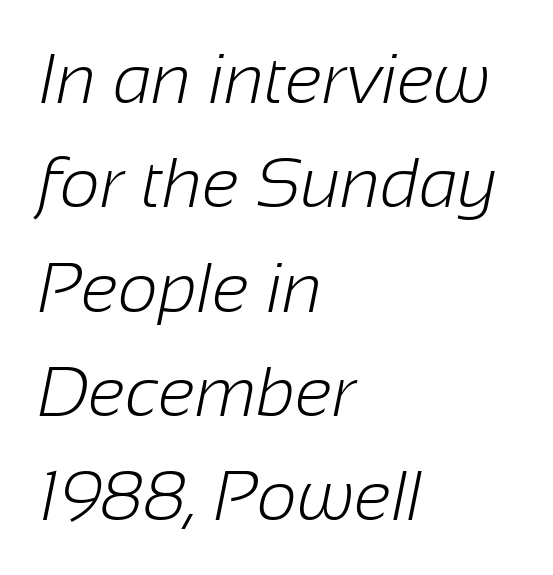
Q: Is the text bold? A: No.
Q: Is the typeface a serif or a sans-serif typeface? A: Sans-serif.
Q: Is the text underlined? A: No.
Q: How is the paragraph aligned? A: Left-aligned.
Q: Is the spacing between letters normal or unusually wide? A: Normal.
Q: Is the spacing between lines tight, normal or loose? A: Normal.
Q: Width (condensed, normal, or wide)? A: Normal.
Q: Stroke contrast? A: Low.
Q: x-height? A: Medium.
Q: Monospaced? A: No.
